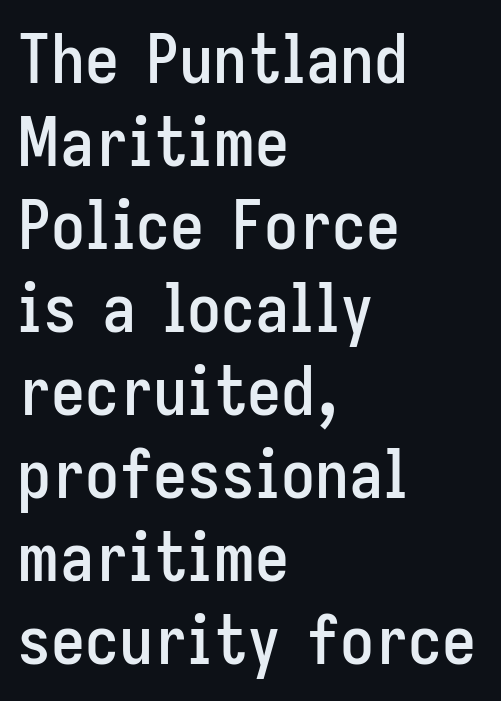
{"serif": "no", "italic": "no", "width": "condensed", "stroke_contrast": "low", "x_height": "medium", "monospaced": "no", "underline": "no", "align": "left", "line_spacing_ratio": 1.22, "letter_spacing": "normal", "letter_spacing_em": 0.0, "glyph_px": 68}
